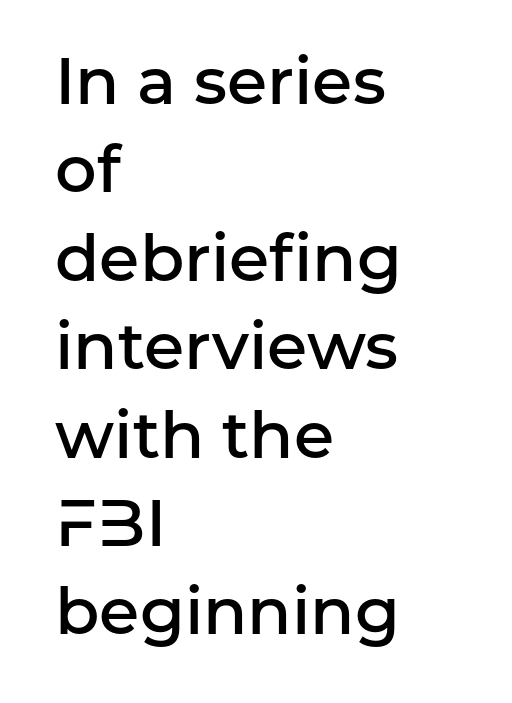
The image shows 65 px semibold sans-serif type, upright; set left-aligned, normal line spacing (1.36x), normal letter spacing, not underlined; low stroke contrast and a medium x-height.
